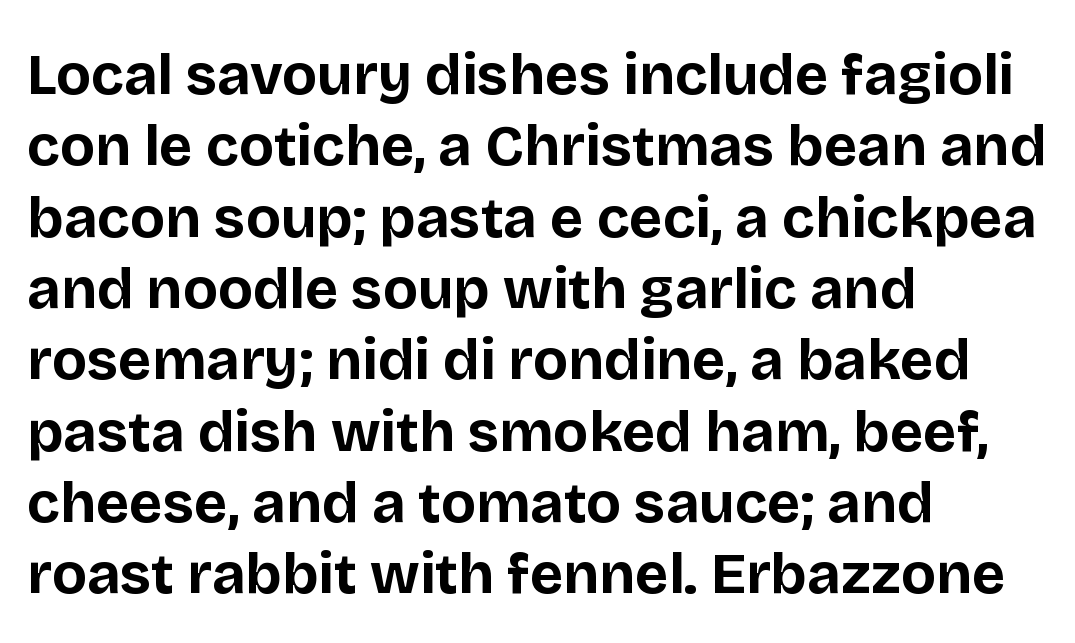
The image shows 58 px bold sans-serif type, upright; set left-aligned, line spacing 1.23x, normal letter spacing, not underlined; low stroke contrast and a large x-height.
